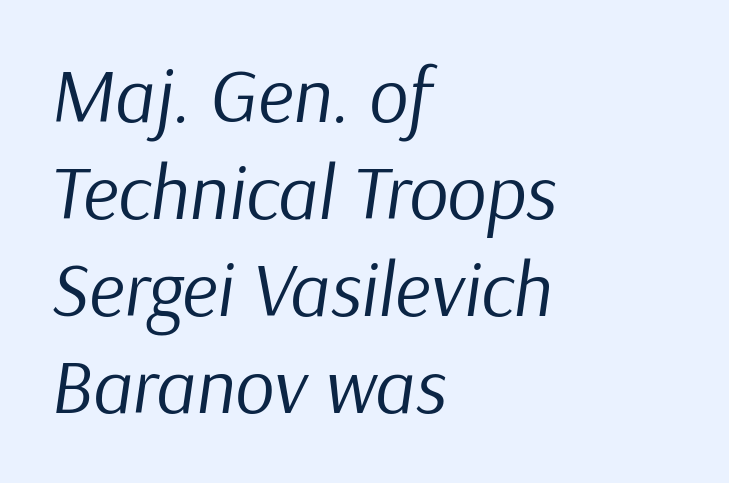
The image shows 77 px regular-weight type, italic (leaning right); set left-aligned, normal line spacing (1.26x), normal letter spacing, not underlined; low stroke contrast and a medium x-height.
